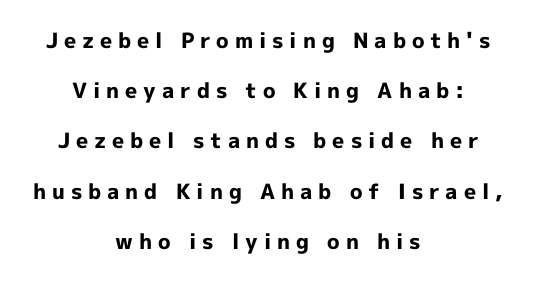
The text block is weighted toward neither margin, spreading evenly from the middle. The space between consecutive lines is lavish. The letters are bold, with thick, heavy strokes. Letter spacing: wide.
